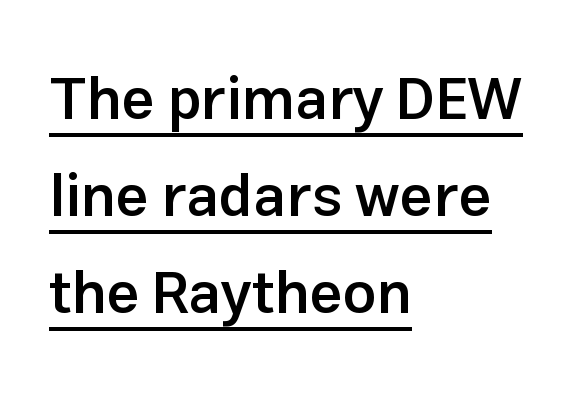
{"serif": "no", "italic": "no", "bold": "semi", "weight": "semibold", "width": "normal", "stroke_contrast": "low", "x_height": "medium", "monospaced": "no", "underline": "yes", "align": "left", "line_spacing": "normal", "line_spacing_ratio": 1.64, "letter_spacing": "normal", "letter_spacing_em": 0.0, "glyph_px": 59}
